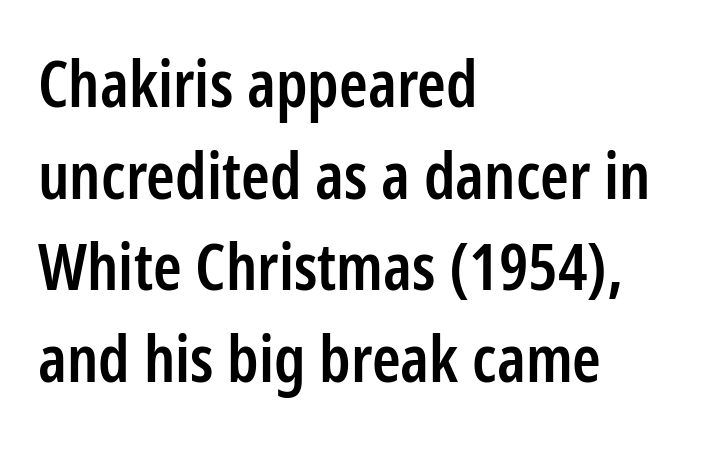
The image shows 65 px semibold, condensed sans-serif type, upright; set left-aligned, normal line spacing (1.41x), normal letter spacing, not underlined; low stroke contrast and a medium x-height.
